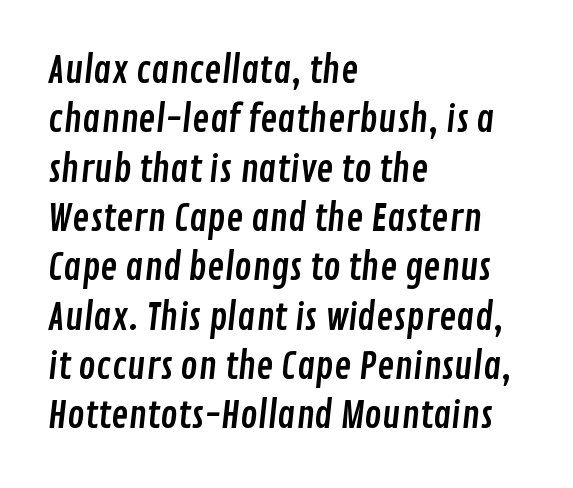
{"serif": "no", "width": "condensed", "stroke_contrast": "low", "x_height": "medium", "monospaced": "no", "underline": "no", "align": "left", "line_spacing": "normal", "line_spacing_ratio": 1.37, "letter_spacing": "normal", "letter_spacing_em": 0.0, "glyph_px": 36}
